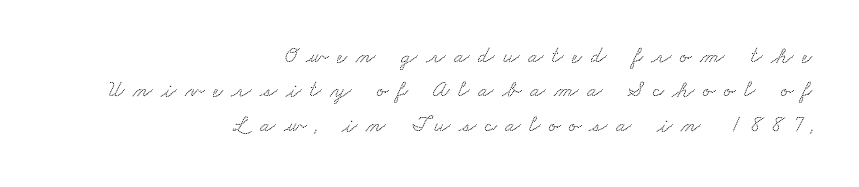
Vertically, the passage feels balanced, rows spaced as you'd expect. The letters are spread apart with noticeably loose tracking. Line endings align vertically; line beginnings do not. The area under the type is left untouched.
